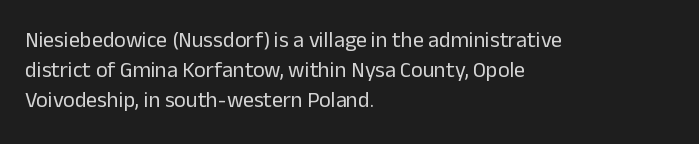
The image shows 22 px text type, upright; set left-aligned, normal line spacing (1.36x), normal letter spacing, not underlined.
